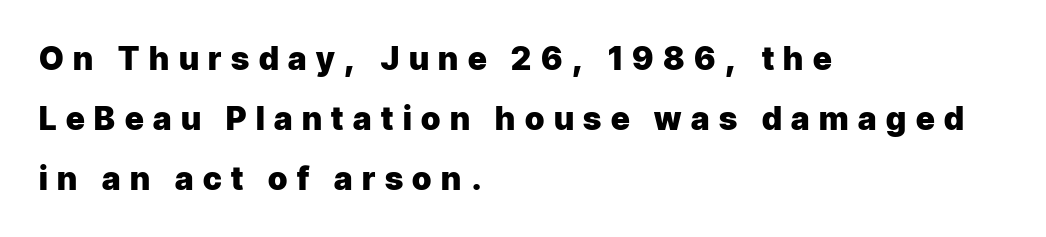
{"serif": "no", "italic": "no", "bold": "yes", "weight": "heavy", "width": "normal", "stroke_contrast": "low", "x_height": "medium", "monospaced": "no", "underline": "no", "align": "left", "line_spacing_ratio": 1.87, "letter_spacing": "wide", "letter_spacing_em": 0.3, "glyph_px": 32}
